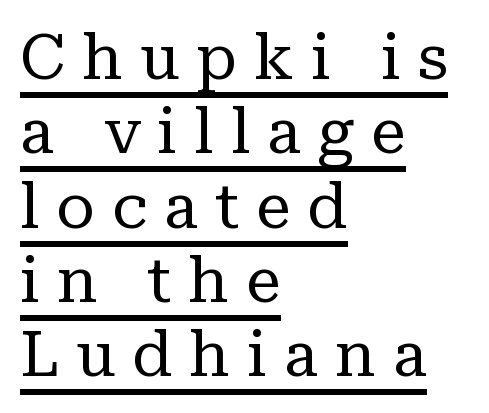
The image shows 63 px regular-weight serif type, upright; set left-aligned, line spacing 1.18x, unusually wide letter spacing (+0.27 em), underlined; low stroke contrast and a medium x-height.
